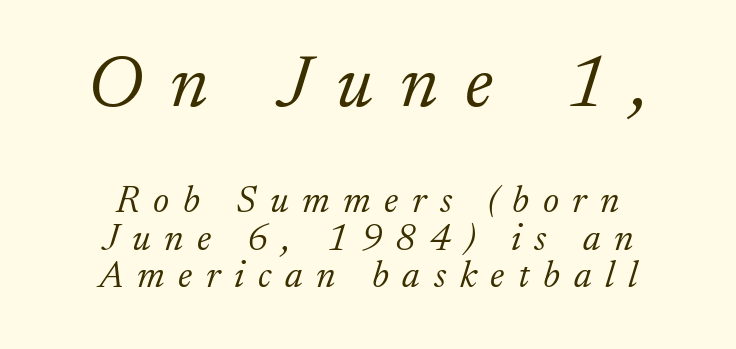
Each row of text sits above clean, open space. This sample has the flowing, uneven cadence of proportional lettering. Character size in the leading block exceeds that of the trailing block. Italic? Definitely — the glyphs are oblique.
